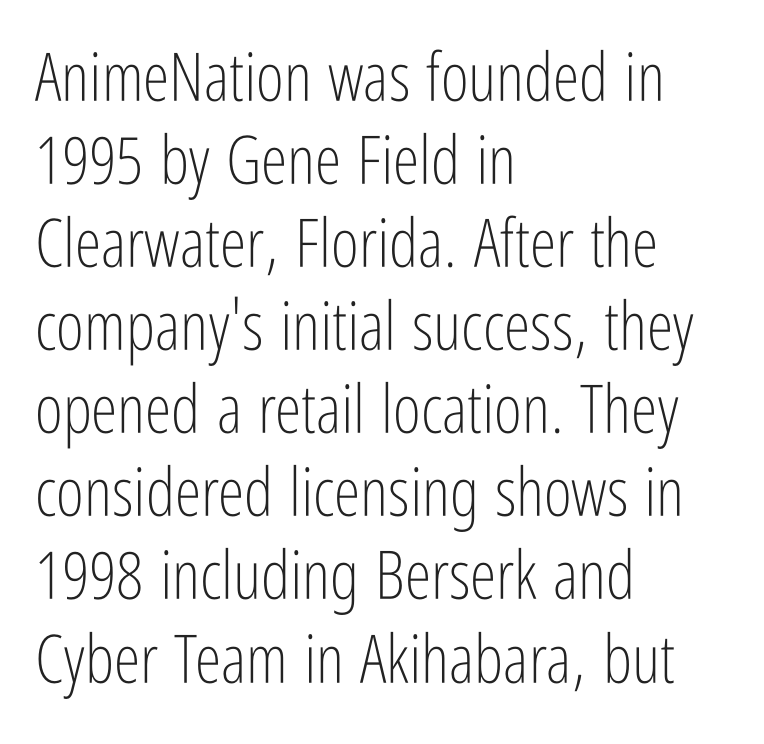
Here the glyphs are tracked normally, forming tight word shapes. The passage shown is typed in a proportional face where columns would drift. The face looks like a standard text weight, possibly lighter. A student would call this left alignment; a typographer would say flush left, rag right.
